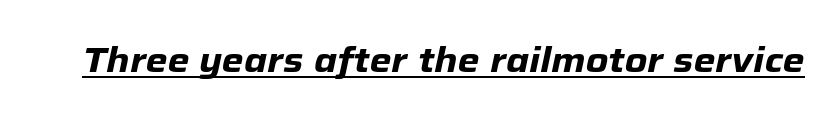
{"italic": "yes", "lean": "right", "slant_degrees": 12, "bold": "yes", "weight": "heavy", "width": "normal", "stroke_contrast": "low", "x_height": "medium", "monospaced": "no", "underline": "yes", "letter_spacing": "normal", "letter_spacing_em": 0.0, "glyph_px": 35}
